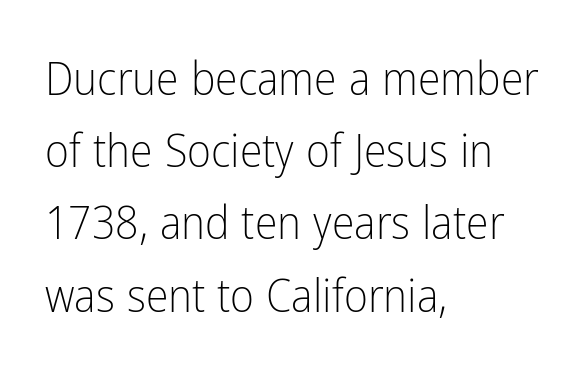
{"serif": "no", "italic": "no", "bold": "no", "weight": "light", "width": "condensed", "stroke_contrast": "low", "x_height": "medium", "monospaced": "no", "underline": "no", "align": "left", "line_spacing": "normal", "line_spacing_ratio": 1.57, "letter_spacing": "normal", "letter_spacing_em": 0.0, "glyph_px": 46}
